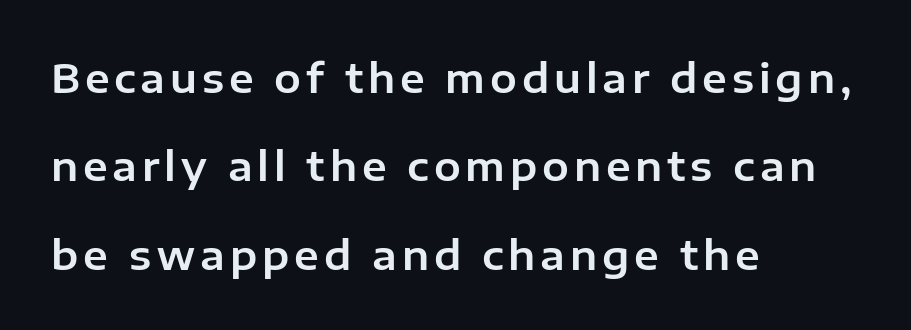
The image shows 40 px sans-serif type, upright; set left-aligned, loose line spacing (2.21x), not underlined; low stroke contrast and a medium x-height.
